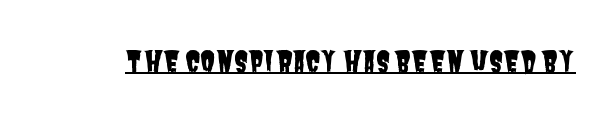
Spacing between characters is what you'd get straight out of the box. The rendering uses natural spacing where letterforms have individual widths. Underlined type. This is sans-serif lettering, the kind often seen on screens and signage.
